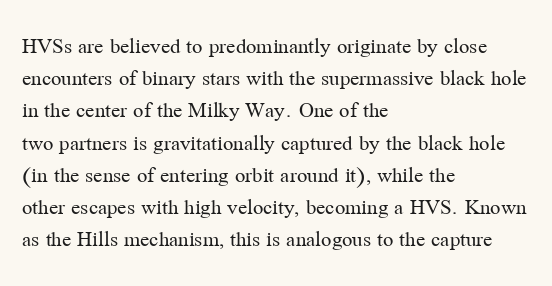
{"italic": "no", "bold": "no", "underline": "no", "align": "left", "line_spacing": "normal", "line_spacing_ratio": 1.4, "letter_spacing": "normal", "letter_spacing_em": 0.0, "glyph_px": 23}
